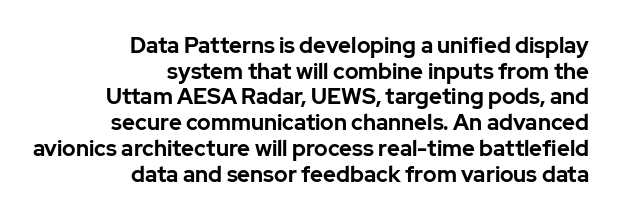
{"italic": "no", "bold": "yes", "underline": "no", "align": "right", "line_spacing_ratio": 1.17, "letter_spacing": "normal", "letter_spacing_em": 0.0, "glyph_px": 22}
